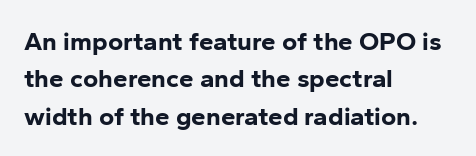
Q: Is the text bold? A: Yes.
Q: Is the text italic (slanted)? A: No, it is upright.
Q: Is the text underlined? A: No.
Q: How is the paragraph aligned? A: Left-aligned.
Q: Is the spacing between letters normal or unusually wide? A: Normal.
Q: Is the spacing between lines tight, normal or loose? A: Normal.
